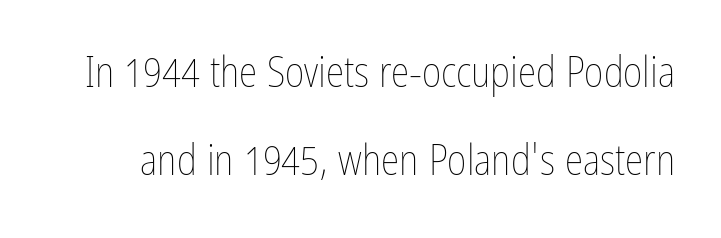
{"italic": "no", "bold": "no", "weight": "thin", "width": "condensed", "stroke_contrast": "low", "x_height": "medium", "monospaced": "no", "underline": "no", "line_spacing": "loose", "line_spacing_ratio": 2.09, "letter_spacing": "normal", "letter_spacing_em": 0.0, "glyph_px": 42}
